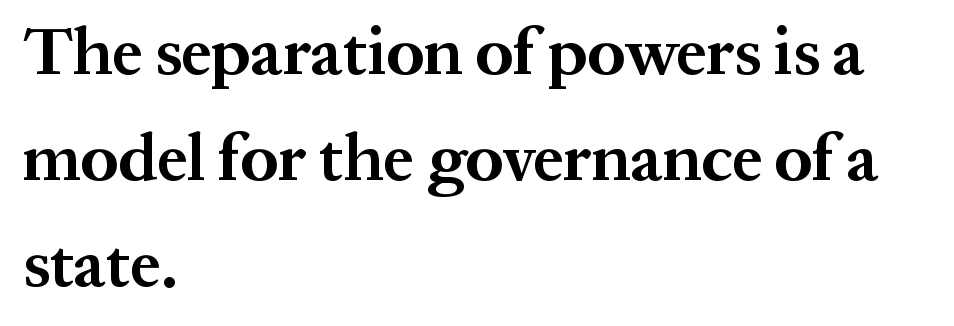
The image shows 67 px bold serif type, upright; set left-aligned, normal line spacing (1.58x), normal letter spacing, not underlined; medium stroke contrast and a medium x-height.
